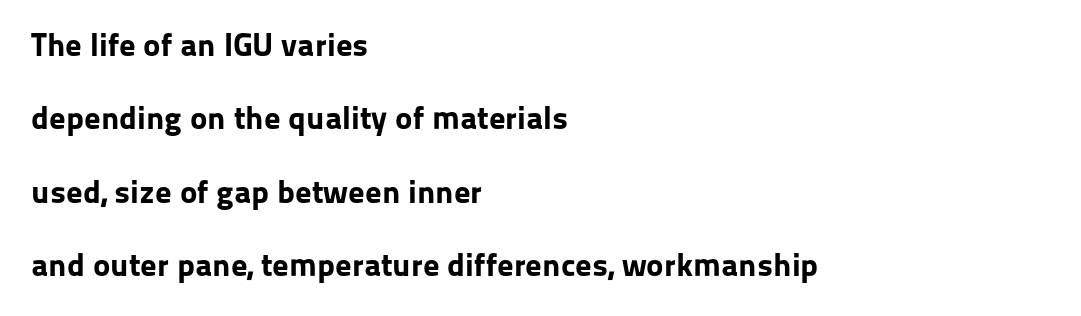
Q: Is the text bold? A: Yes.
Q: Is the text italic (slanted)? A: No, it is upright.
Q: Is the typeface a serif or a sans-serif typeface? A: Sans-serif.
Q: Is the text underlined? A: No.
Q: How is the paragraph aligned? A: Left-aligned.
Q: Is the spacing between letters normal or unusually wide? A: Normal.
Q: Is the spacing between lines tight, normal or loose? A: Loose.
Q: Width (condensed, normal, or wide)? A: Normal.
Q: Stroke contrast? A: Low.
Q: x-height? A: Medium.
Q: Monospaced? A: No.
